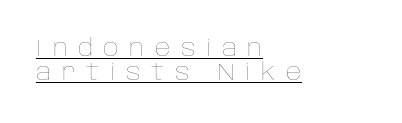
The image shows 24 px text type, upright; set left-aligned, tight line spacing (1.01x), unusually wide letter spacing (+0.44 em), underlined.
